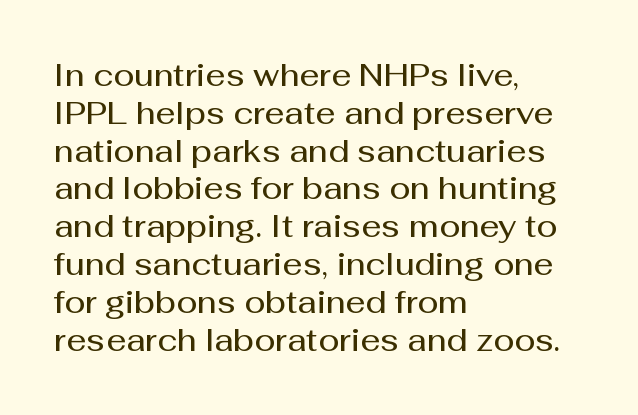
This sample is left-justified, so line endings fall wherever the words run out. Compared with an ordinary text face, these strokes are moderately heavier — a semibold. This sample uses a sans-serif face. The words here are not underlined. Italic? Not at all — the glyphs are vertical. A typesetter would call this proportional, since set widths differ per character.
